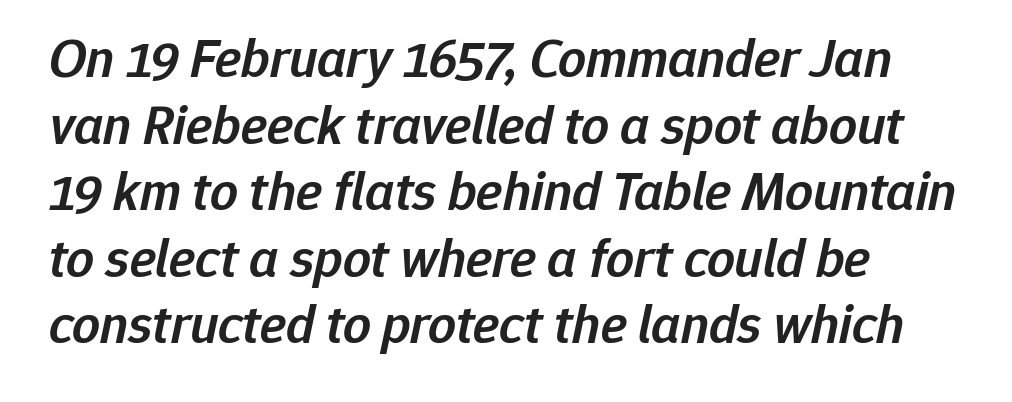
{"italic": "yes", "lean": "right", "slant_degrees": 12, "bold": "semi", "weight": "semibold", "width": "normal", "stroke_contrast": "low", "x_height": "medium", "monospaced": "no", "underline": "no", "align": "left", "line_spacing_ratio": 1.21, "letter_spacing": "normal", "letter_spacing_em": 0.0, "glyph_px": 55}
